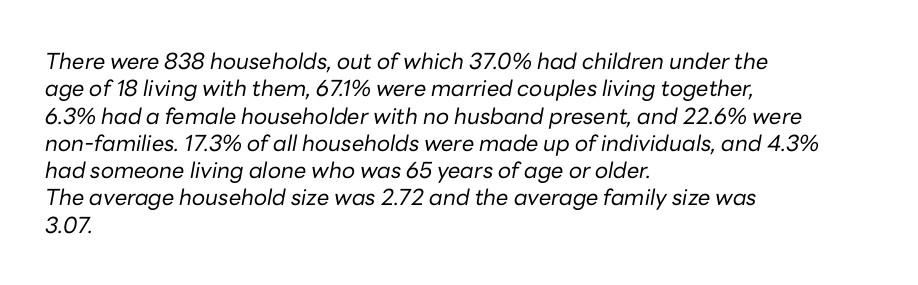
{"italic": "yes", "lean": "right", "slant_degrees": 10, "bold": "no", "underline": "no", "align": "left", "line_spacing_ratio": 1.24, "letter_spacing": "normal", "letter_spacing_em": 0.0, "glyph_px": 22}
